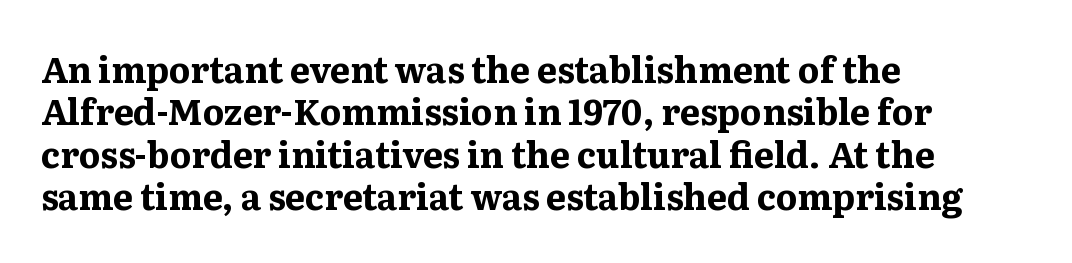
The image shows 35 px bold, wide serif type, upright; set left-aligned, line spacing 1.21x, normal letter spacing, not underlined; medium stroke contrast and a medium x-height.
